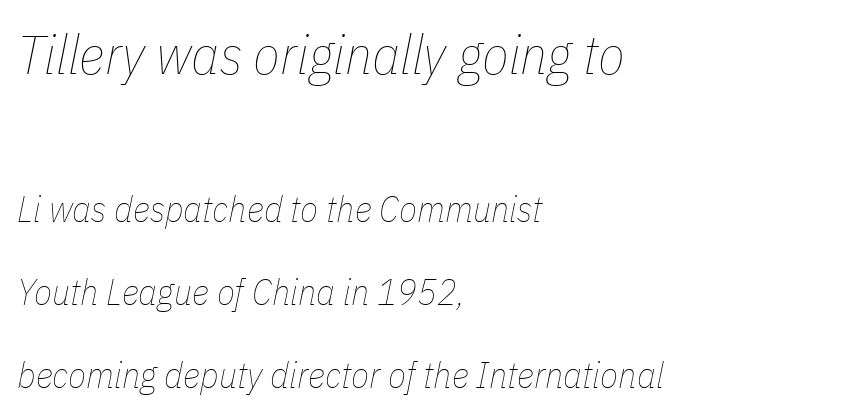
Widely set lines give the paragraph a tall, airy silhouette. Varying glyph widths throughout — classic text-font behaviour. Stroke mass is kept to a normal reading level or below. The baseline area is clear. Words appear dense and cohesive because spacing is normal. A classic flush-left, rag-right setting is used for this passage.
